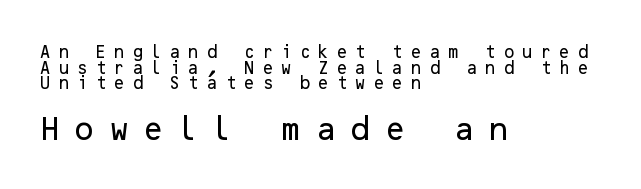
{"italic": "no", "underline": "no", "align": "left", "line_spacing": "tight", "line_spacing_ratio": 1.11, "letter_spacing": "wide", "letter_spacing_em": 0.46, "larger_block": "second", "size_ratio": 1.86, "glyph_px": 26}
